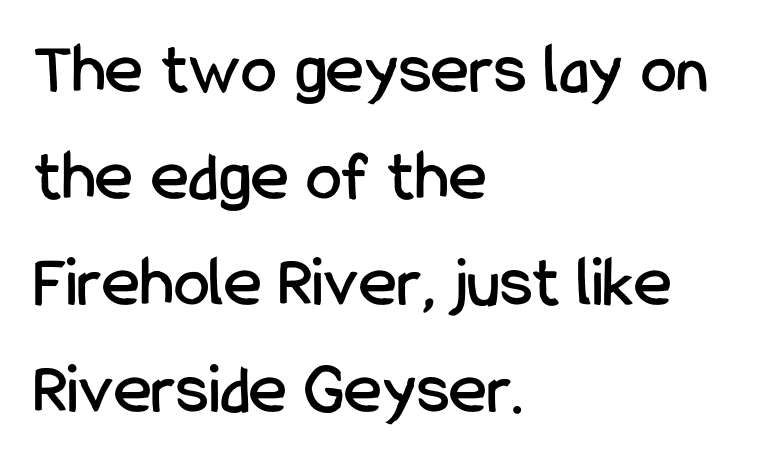
Q: Is the text italic (slanted)? A: No, it is upright.
Q: Is the typeface a serif or a sans-serif typeface? A: Sans-serif.
Q: Is the text underlined? A: No.
Q: How is the paragraph aligned? A: Left-aligned.
Q: Is the spacing between letters normal or unusually wide? A: Normal.
Q: Is the spacing between lines tight, normal or loose? A: Normal.
Q: Width (condensed, normal, or wide)? A: Condensed.
Q: Stroke contrast? A: Low.
Q: x-height? A: Medium.
Q: Monospaced? A: No.
